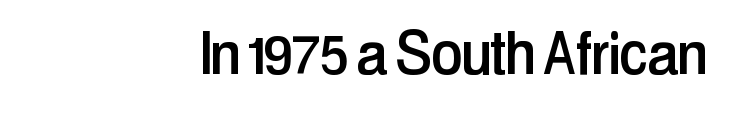
{"serif": "no", "italic": "no", "width": "condensed", "stroke_contrast": "low", "x_height": "medium", "monospaced": "no", "underline": "no", "align": "right", "letter_spacing": "normal", "letter_spacing_em": 0.0, "glyph_px": 71}
